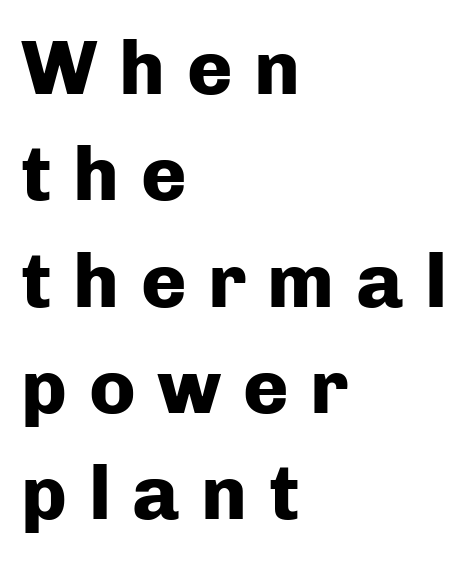
Italic? Not at all — the glyphs are vertical. Glance below the letters and you will spot only blank space. The characters display no serif detailing; their extremities are plain. The letters are spread apart with noticeably loose tracking.
